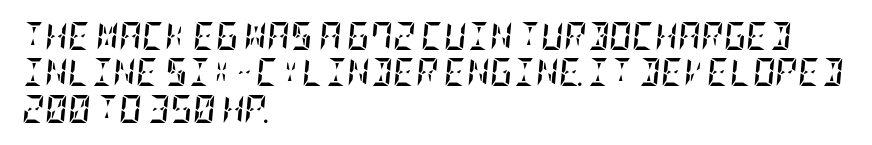
{"italic": "yes", "lean": "right", "slant_degrees": 5, "bold": "yes", "weight": "semibold", "width": "condensed", "stroke_contrast": "low", "x_height": "large", "underline": "no", "align": "left", "line_spacing": "normal", "line_spacing_ratio": 1.3, "letter_spacing": "normal", "letter_spacing_em": 0.0, "glyph_px": 28}
